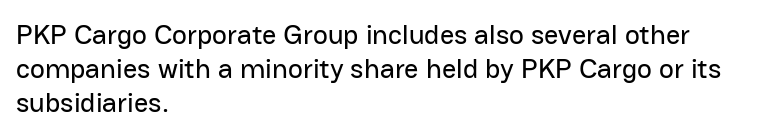
{"serif": "no", "italic": "no", "width": "normal", "stroke_contrast": "low", "x_height": "medium", "monospaced": "no", "underline": "no", "align": "left", "line_spacing_ratio": 1.22, "letter_spacing": "normal", "letter_spacing_em": 0.0, "glyph_px": 28}
